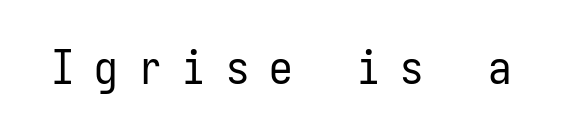
Q: Is the text bold? A: No.
Q: Is the text italic (slanted)? A: No, it is upright.
Q: Is the typeface a serif or a sans-serif typeface? A: Sans-serif.
Q: Is the text underlined? A: No.
Q: Is the spacing between letters normal or unusually wide? A: Unusually wide.
Q: Width (condensed, normal, or wide)? A: Condensed.
Q: Stroke contrast? A: Low.
Q: x-height? A: Medium.
Q: Monospaced? A: Yes.
